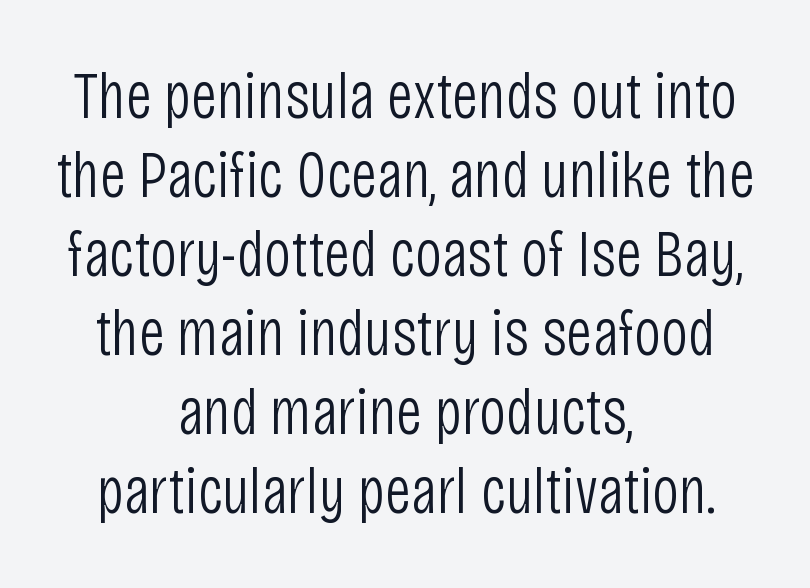
{"serif": "no", "italic": "no", "bold": "no", "weight": "light", "width": "condensed", "stroke_contrast": "low", "x_height": "large", "monospaced": "no", "underline": "no", "align": "center", "line_spacing_ratio": 1.18, "letter_spacing": "normal", "letter_spacing_em": 0.0, "glyph_px": 67}
